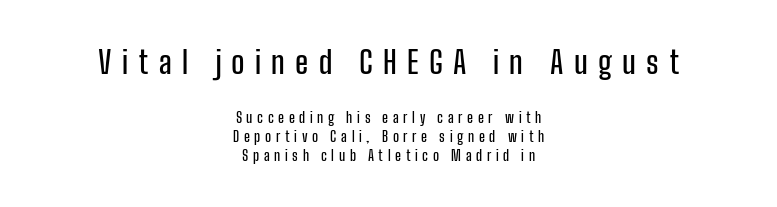
{"serif": "no", "italic": "no", "width": "condensed", "stroke_contrast": "low", "x_height": "medium", "monospaced": "no", "underline": "no", "align": "center", "line_spacing": "normal", "line_spacing_ratio": 1.34, "letter_spacing": "wide", "letter_spacing_em": 0.33, "larger_block": "first", "size_ratio": 2.21, "glyph_px": 31}
